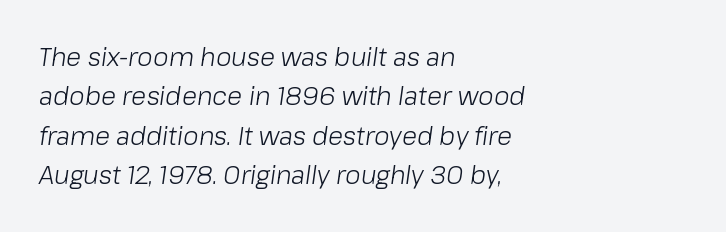
{"italic": "yes", "lean": "right", "slant_degrees": 8, "bold": "no", "underline": "no", "align": "left", "line_spacing": "normal", "line_spacing_ratio": 1.58, "letter_spacing": "normal", "letter_spacing_em": 0.0, "glyph_px": 25}
